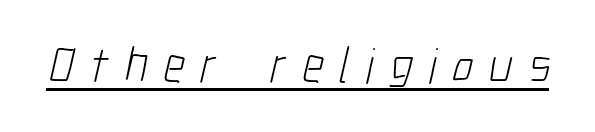
Each stroke keeps to a modest, everyday thickness or less. Like a heading marked for emphasis, these lines bear an underscore. Think of a printed novel: that variable character pitch is what you see here. The passage shown is typeset with a sans-serif family.
